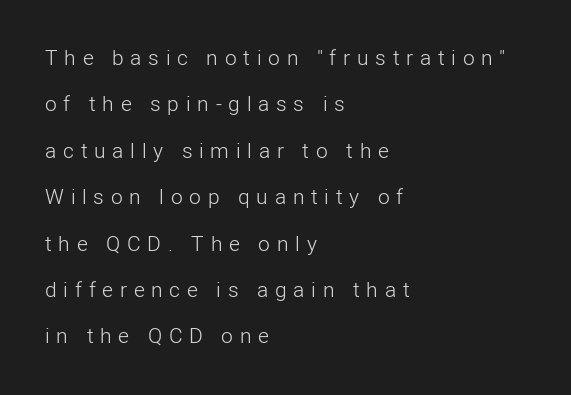
Horizontally, the lines are justified to the leading edge only. This is roman type, the default non-slanted kind. Weight class: somewhere from thin through regular. Glyph-to-glyph distance is far greater than everyday printed text. Vertical spacing — loose. Descenders are the only things crossing below the line.
